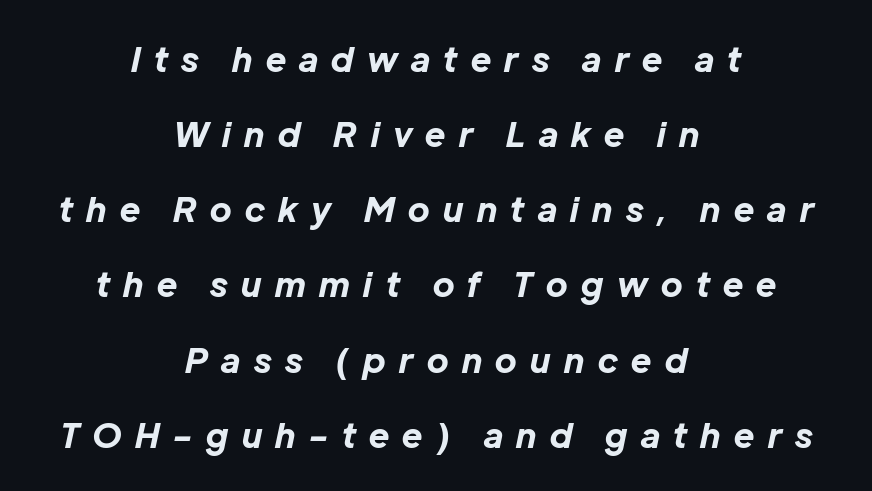
I'd describe the lettering as bold — thick and assertive. Does extra space separate the letters? Yes, quite a lot of it. The words here are not underlined. One-word summary of the alignment: center. Character widths vary here, with narrow letters taking less room than wide ones.
